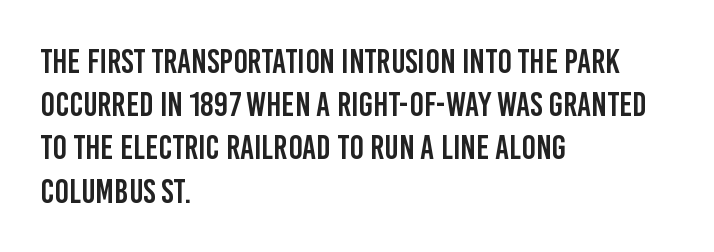
Typeset ragged right — the left edge is the straight one. Evenly set lines give the paragraph a standard silhouette. The specimen omits any rule beneath the text block's lines. The letters advance in unequal steps, a hallmark of proportional type. Serif or sans? Sans — the stroke terminals are bare.
